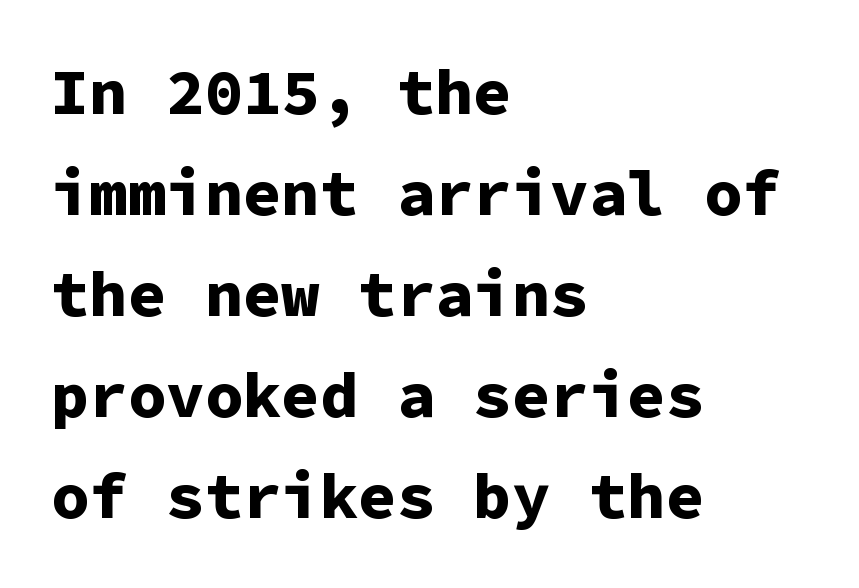
Q: Is the text bold? A: Yes.
Q: Is the text italic (slanted)? A: No, it is upright.
Q: Is the typeface a serif or a sans-serif typeface? A: Sans-serif.
Q: Is the text underlined? A: No.
Q: How is the paragraph aligned? A: Left-aligned.
Q: Is the spacing between letters normal or unusually wide? A: Normal.
Q: Is the spacing between lines tight, normal or loose? A: Normal.
Q: Width (condensed, normal, or wide)? A: Normal.
Q: Stroke contrast? A: Low.
Q: x-height? A: Medium.
Q: Monospaced? A: Yes.
